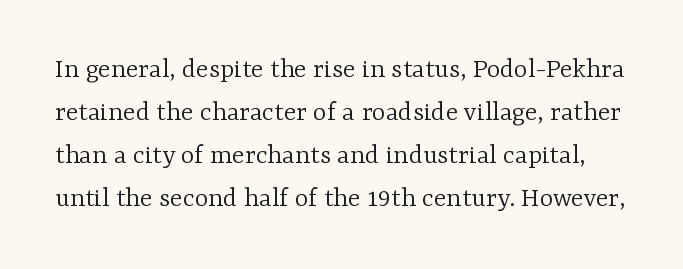
Observe the serifs anchoring each vertical stroke in this sample. A normal amount of white space separates one row of letters from the next. Letters rest on an invisible, unmarked baseline. You can tell it's not italic because the verticals are truly vertical. This sample has the flowing, uneven cadence of proportional lettering. Caption: face not bold, strokes unweighted.
